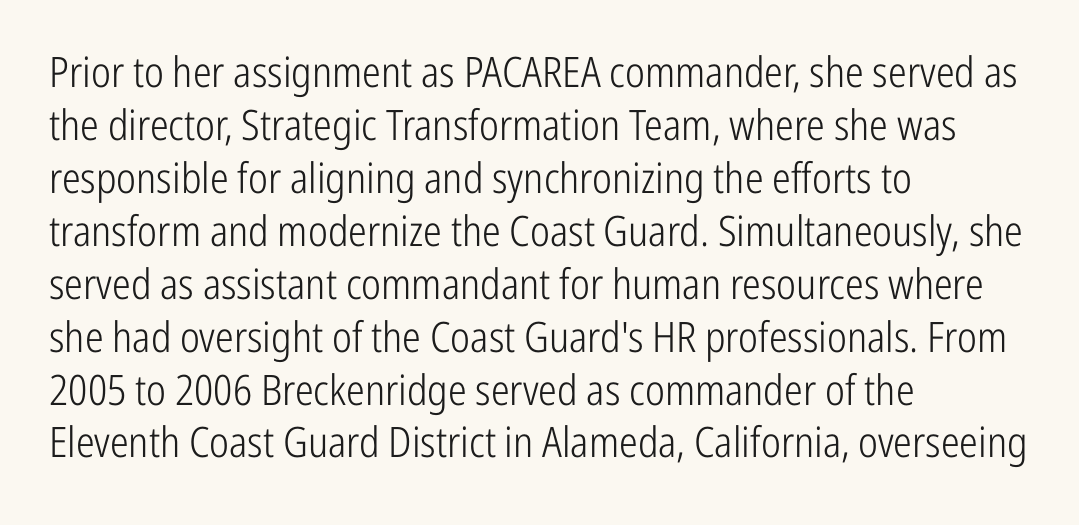
The typesetting does not lean heavy: it is not bold. These lines sit exactly where default settings would place them. Each letter keeps its own natural width here, so spacing adapts to shape. Compared with typical body copy, the letter spacing here is the same. Characters remain perfectly vertical along every line. Nothing sits at the stroke ends, so this counts as sans-serif.
